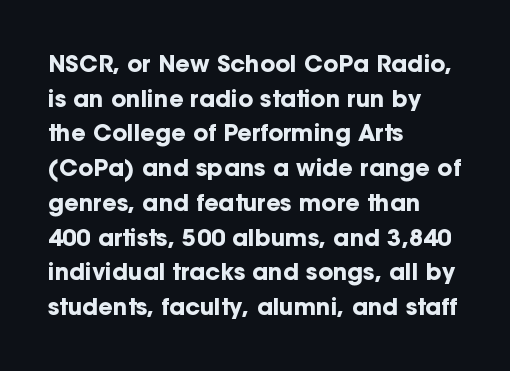
{"italic": "no", "bold": "yes", "underline": "no", "align": "left", "line_spacing": "normal", "line_spacing_ratio": 1.51, "letter_spacing": "normal", "letter_spacing_em": 0.0, "glyph_px": 23}
